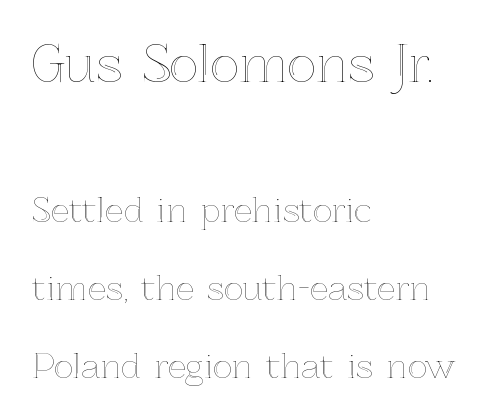
Q: Is the text italic (slanted)? A: No, it is upright.
Q: Is the text underlined? A: No.
Q: How is the paragraph aligned? A: Left-aligned.
Q: Is the spacing between letters normal or unusually wide? A: Normal.
Q: Is the spacing between lines tight, normal or loose? A: Loose.
Q: Which block of text is set in a larger size, the first (top) or the second (bottom)? A: The first (top) one.
Q: Width (condensed, normal, or wide)? A: Normal.
Q: x-height? A: Medium.
Q: Monospaced? A: No.
